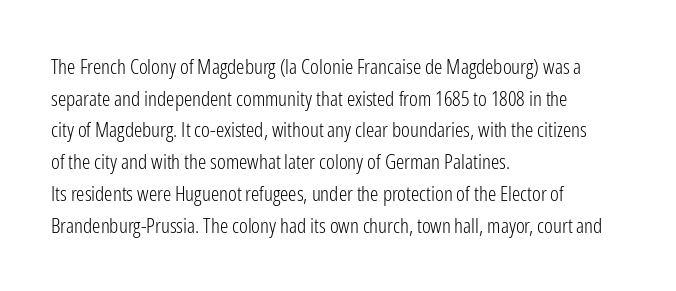
Style check: upright. Leftover space on each line is placed entirely after the last word. The rows are spaced the way most documents space them. The font is comparable to plain body text, perhaps lighter. Honestly, there is no underline to notice here at all. Nobody touched the tracking dial on this one.
